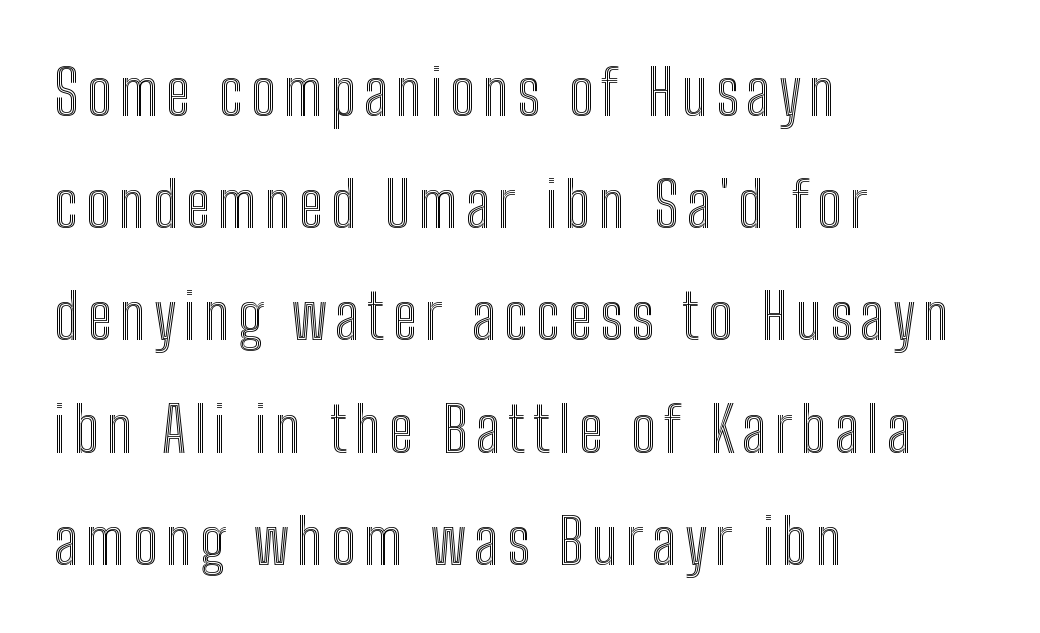
Q: Is the text italic (slanted)? A: No, it is upright.
Q: Is the text underlined? A: No.
Q: How is the paragraph aligned? A: Left-aligned.
Q: Width (condensed, normal, or wide)? A: Condensed.
Q: x-height? A: Medium.
Q: Monospaced? A: No.
